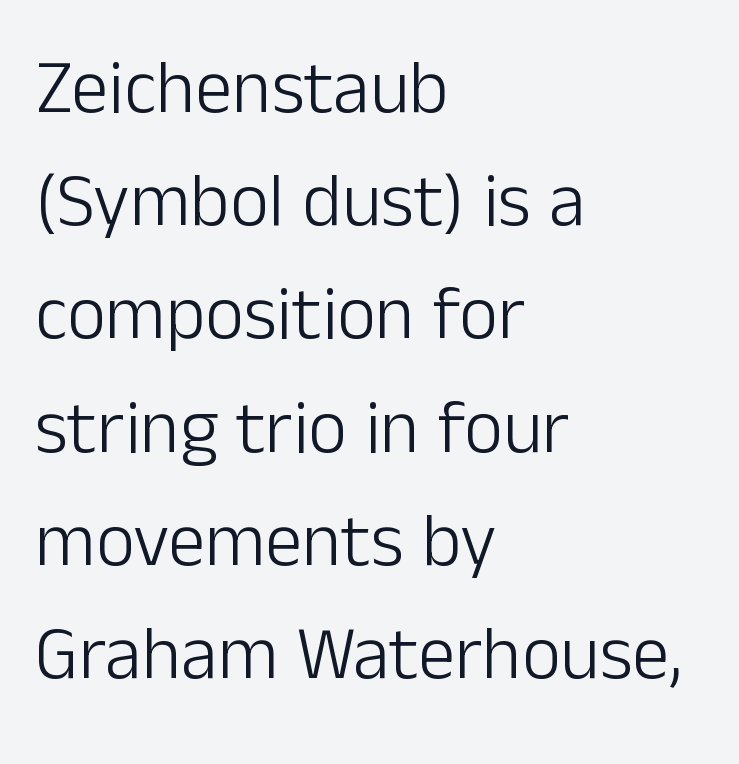
Q: Is the text bold? A: No.
Q: Is the text italic (slanted)? A: No, it is upright.
Q: Is the typeface a serif or a sans-serif typeface? A: Sans-serif.
Q: Is the text underlined? A: No.
Q: How is the paragraph aligned? A: Left-aligned.
Q: Is the spacing between letters normal or unusually wide? A: Normal.
Q: Is the spacing between lines tight, normal or loose? A: Normal.
Q: Width (condensed, normal, or wide)? A: Normal.
Q: Stroke contrast? A: Low.
Q: x-height? A: Medium.
Q: Monospaced? A: No.
